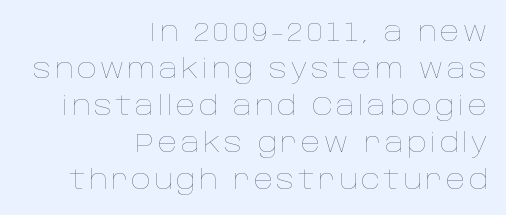
Q: Is the text bold? A: No.
Q: Is the text italic (slanted)? A: No, it is upright.
Q: Is the text underlined? A: No.
Q: How is the paragraph aligned? A: Right-aligned.
Q: Is the spacing between lines tight, normal or loose? A: Normal.
